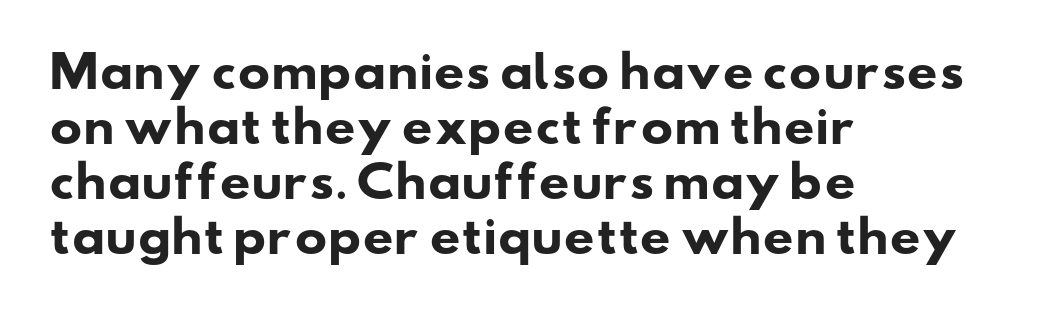
The image shows 43 px heavy, wide sans-serif type; set left-aligned, normal line spacing (1.28x), normal letter spacing, not underlined; low stroke contrast and a small x-height.
